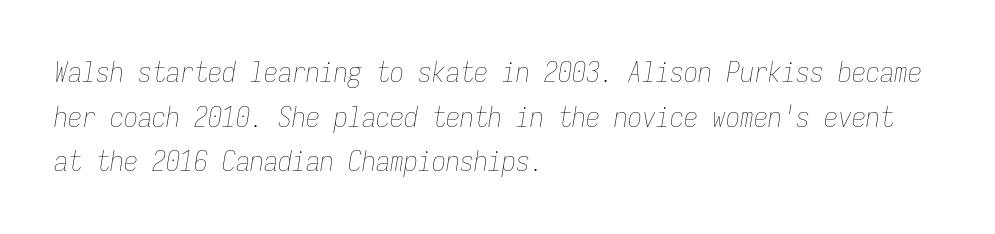
The image shows 28 px thin, condensed type, italic (leaning right), monospaced; set left-aligned, normal line spacing (1.59x), normal letter spacing, not underlined; low stroke contrast and a medium x-height.
